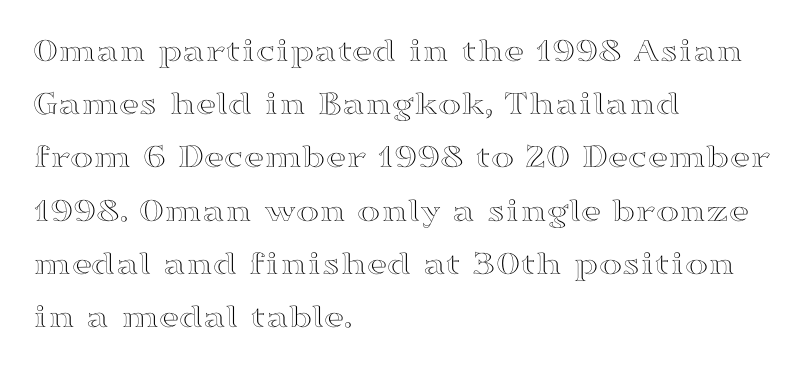
Q: Is the text italic (slanted)? A: No, it is upright.
Q: Is the text underlined? A: No.
Q: How is the paragraph aligned? A: Left-aligned.
Q: Is the spacing between letters normal or unusually wide? A: Normal.
Q: Is the spacing between lines tight, normal or loose? A: Normal.
Q: Width (condensed, normal, or wide)? A: Wide.
Q: x-height? A: Medium.
Q: Monospaced? A: No.
